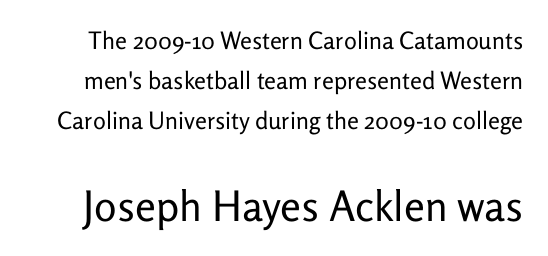
{"serif": "no", "italic": "no", "bold": "no", "weight": "regular", "width": "normal", "stroke_contrast": "low", "x_height": "medium", "monospaced": "no", "underline": "no", "line_spacing": "normal", "line_spacing_ratio": 1.67, "letter_spacing": "normal", "letter_spacing_em": 0.0, "larger_block": "second", "size_ratio": 1.75, "glyph_px": 42}
